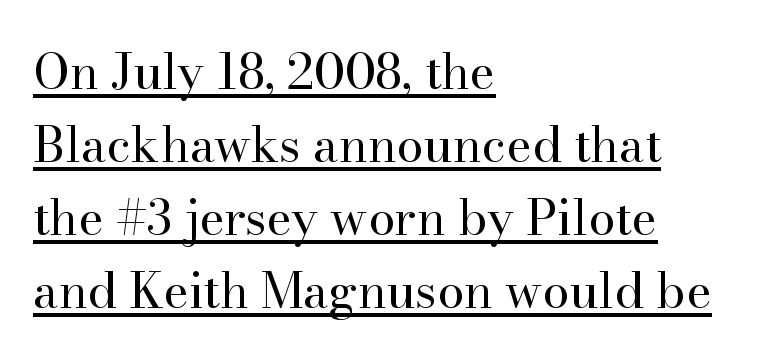
The image shows 49 px regular-weight serif type, upright; set left-aligned, normal line spacing (1.49x), normal letter spacing, underlined; high stroke contrast and a small x-height.
